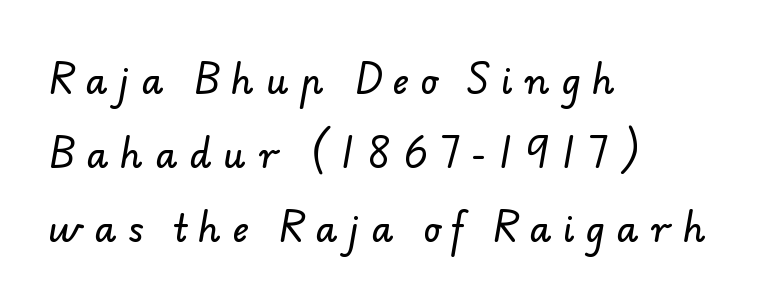
Q: Is the typeface a serif or a sans-serif typeface? A: Sans-serif.
Q: Is the text underlined? A: No.
Q: How is the paragraph aligned? A: Left-aligned.
Q: Is the spacing between letters normal or unusually wide? A: Unusually wide.
Q: Is the spacing between lines tight, normal or loose? A: Loose.
Q: Width (condensed, normal, or wide)? A: Normal.
Q: Stroke contrast? A: Low.
Q: x-height? A: Small.
Q: Monospaced? A: No.
